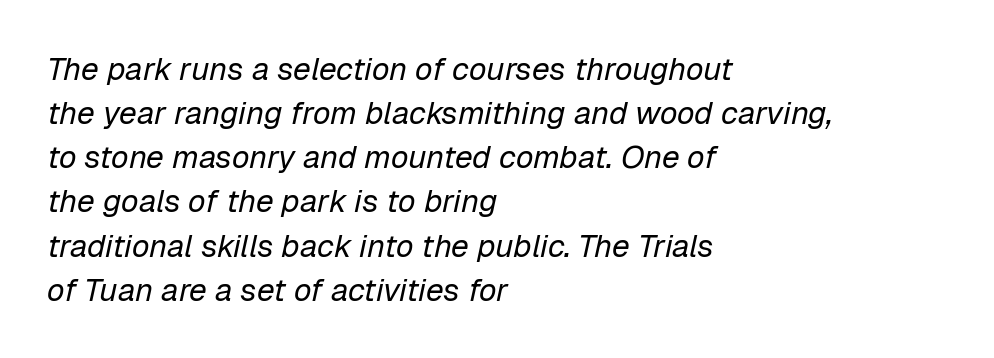
{"italic": "yes", "lean": "right", "slant_degrees": 12, "bold": "no", "weight": "regular", "width": "normal", "stroke_contrast": "low", "x_height": "medium", "monospaced": "no", "underline": "no", "align": "left", "line_spacing": "normal", "line_spacing_ratio": 1.38, "letter_spacing": "normal", "letter_spacing_em": 0.0, "glyph_px": 32}
